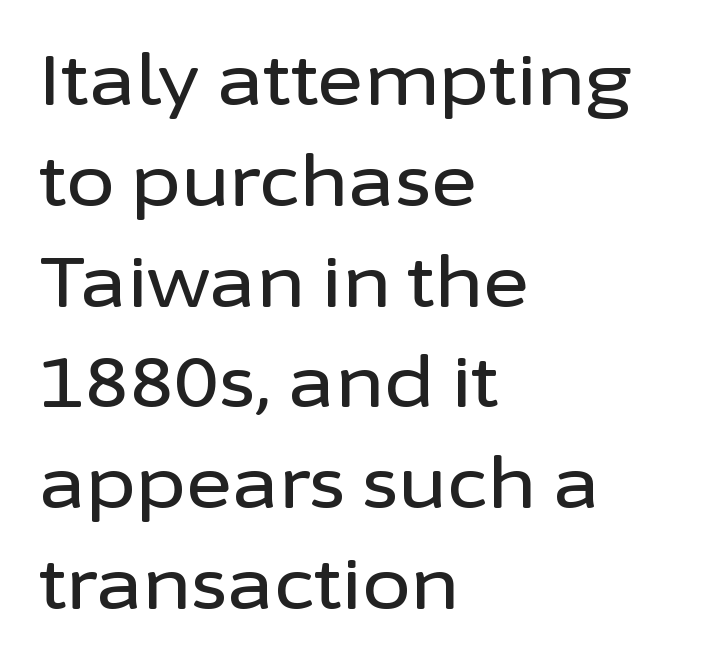
{"serif": "no", "italic": "no", "width": "normal", "stroke_contrast": "low", "x_height": "medium", "monospaced": "no", "underline": "no", "align": "left", "line_spacing": "normal", "line_spacing_ratio": 1.44, "letter_spacing": "normal", "letter_spacing_em": 0.0, "glyph_px": 70}
